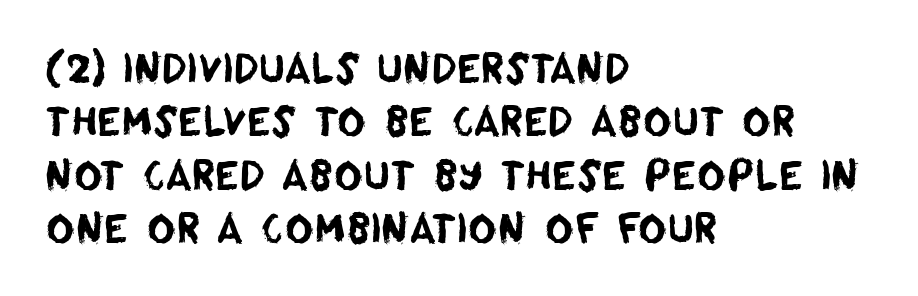
Q: Is the typeface a serif or a sans-serif typeface? A: Sans-serif.
Q: Is the text underlined? A: No.
Q: How is the paragraph aligned? A: Left-aligned.
Q: Is the spacing between letters normal or unusually wide? A: Normal.
Q: Is the spacing between lines tight, normal or loose? A: Normal.
Q: Width (condensed, normal, or wide)? A: Normal.
Q: Stroke contrast? A: Low.
Q: x-height? A: Large.
Q: Monospaced? A: No.
